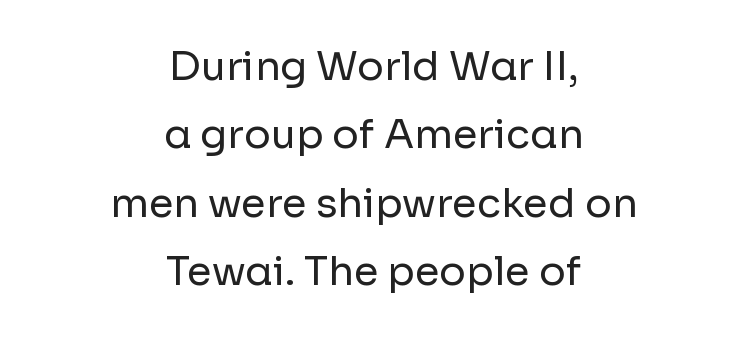
The image shows 40 px regular-weight sans-serif type, upright; set centered, line spacing 1.71x, normal letter spacing, not underlined; low stroke contrast and a medium x-height.
